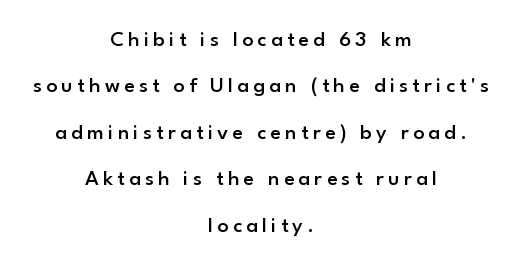
Q: Is the text bold? A: Semi-bold.
Q: Is the text italic (slanted)? A: No, it is upright.
Q: Is the text underlined? A: No.
Q: How is the paragraph aligned? A: Centered.
Q: Is the spacing between lines tight, normal or loose? A: Loose.
